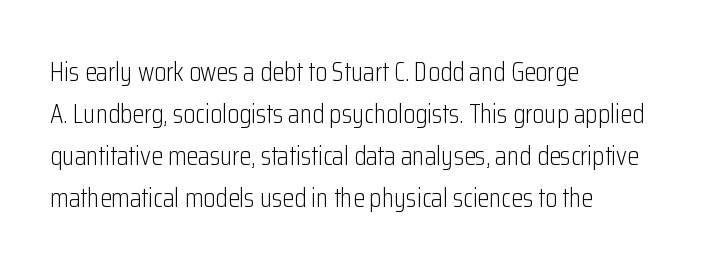
{"italic": "no", "bold": "no", "underline": "no", "align": "left", "line_spacing": "normal", "line_spacing_ratio": 1.56, "letter_spacing": "normal", "letter_spacing_em": 0.0, "glyph_px": 27}
